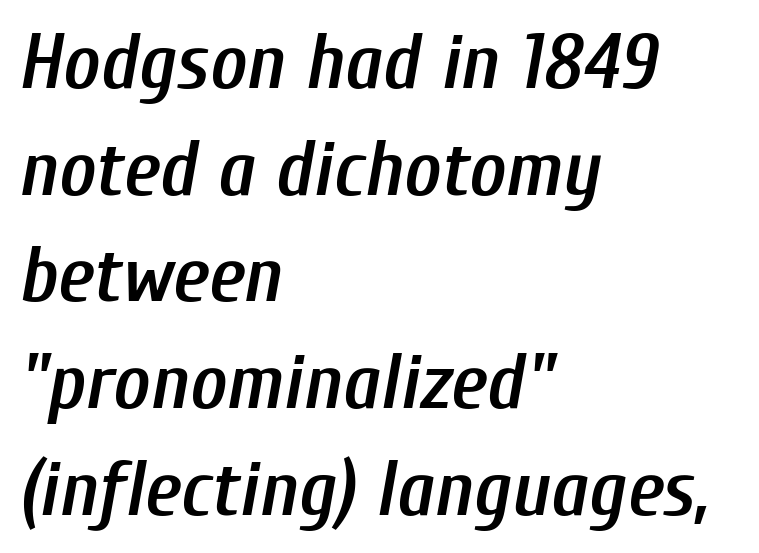
Q: Is the text bold? A: Semi-bold.
Q: Is the text italic (slanted)? A: Yes, it leans right by about 10 degrees.
Q: Is the text underlined? A: No.
Q: How is the paragraph aligned? A: Left-aligned.
Q: Is the spacing between letters normal or unusually wide? A: Normal.
Q: Is the spacing between lines tight, normal or loose? A: Normal.
Q: Width (condensed, normal, or wide)? A: Condensed.
Q: Stroke contrast? A: Low.
Q: x-height? A: Medium.
Q: Monospaced? A: No.
